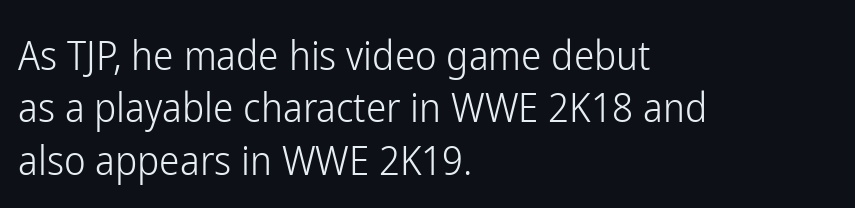
The image shows 41 px light, condensed sans-serif type, upright; set left-aligned, normal line spacing (1.28x), normal letter spacing, not underlined; low stroke contrast and a medium x-height.
